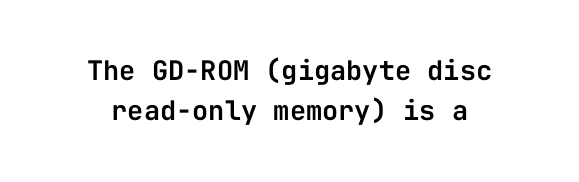
Short note: letters normally spaced. The specimen omits any rule beneath the text block's lines. The block of text has a typical density, with ordinary space between rows. Vertical strokes here are truly vertical.
